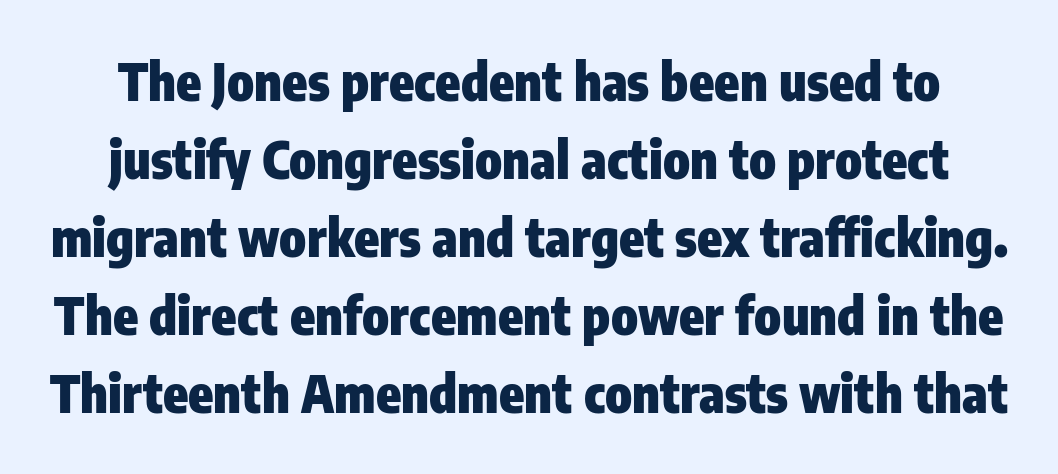
Students, observe: this is what conventionally led text looks like. The characters display no serif detailing; their extremities are plain. Caption: standard tracking, unaltered. Glance below the letters and you will spot only blank space.
